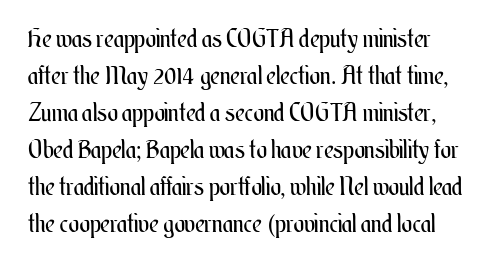
{"italic": "no", "bold": "no", "underline": "no", "line_spacing": "normal", "line_spacing_ratio": 1.48, "letter_spacing": "normal", "letter_spacing_em": 0.0, "glyph_px": 25}
